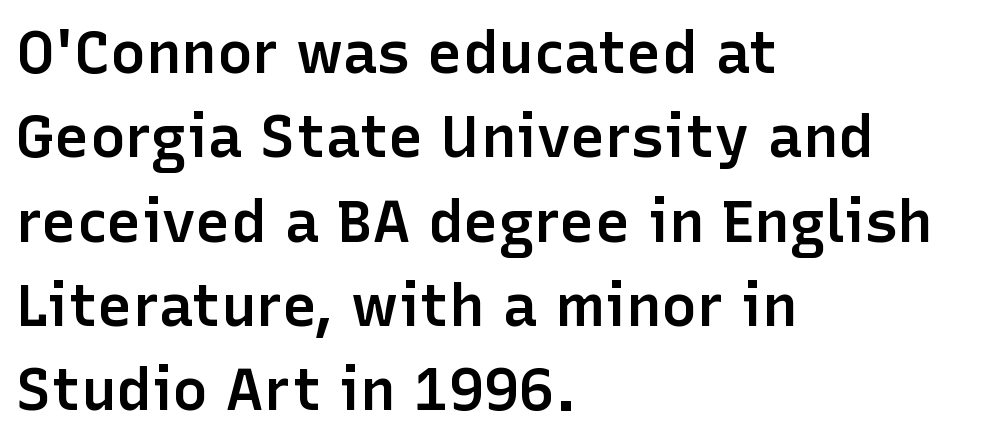
The type is set solid horizontally, with unmodified tracking. Posture: straight, roman, zero tilt. Its strokes are somewhat broadened, the hallmark of semibold type. This sample uses a sans-serif face. The rendering anchors every line to the left-hand side. The glyphs are unaccompanied by any horizontal stroke below them.
